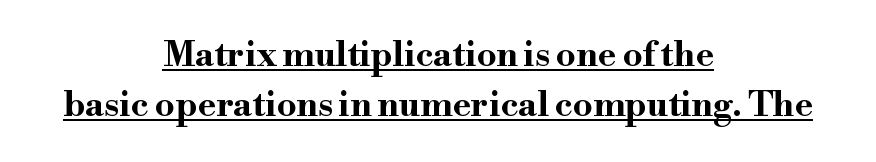
{"serif": "yes", "italic": "no", "bold": "yes", "weight": "bold", "width": "wide", "stroke_contrast": "high", "x_height": "small", "monospaced": "no", "underline": "yes", "align": "center", "line_spacing": "normal", "line_spacing_ratio": 1.43, "letter_spacing": "normal", "letter_spacing_em": 0.0, "glyph_px": 35}
